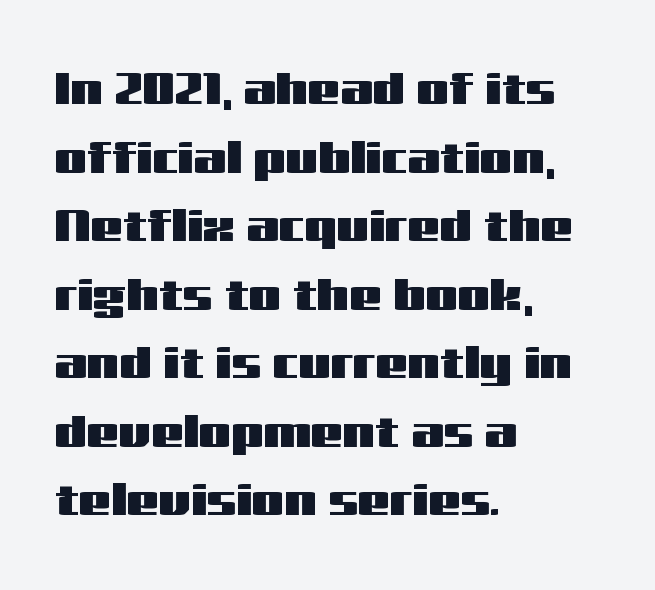
The image shows 46 px wide sans-serif type, upright; set left-aligned, normal line spacing (1.49x), normal letter spacing, not underlined; medium stroke contrast and a medium x-height.
